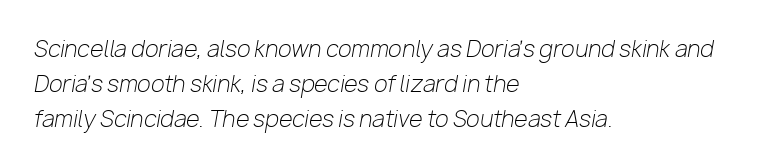
Line spacing here is normal. Characters are canted at an angle relative to the baseline's perpendicular. The space directly below the letters is spotless. Counters stay open thanks to moderate or lighter strokes. Students, note that the glyphs here touch the page at normal intervals.
